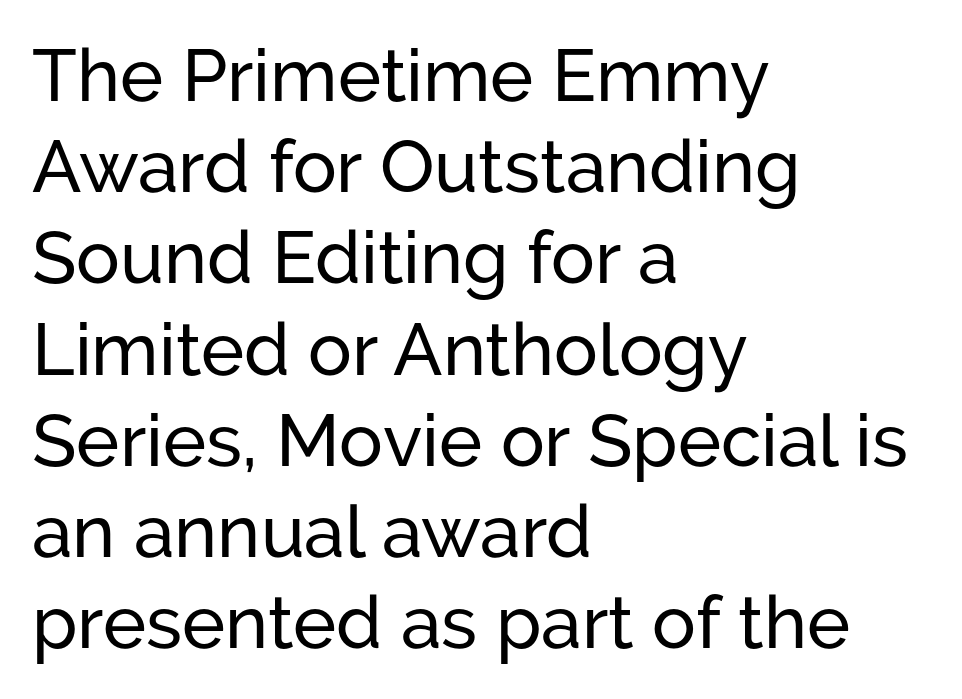
Q: Is the text italic (slanted)? A: No, it is upright.
Q: Is the typeface a serif or a sans-serif typeface? A: Sans-serif.
Q: Is the text underlined? A: No.
Q: How is the paragraph aligned? A: Left-aligned.
Q: Is the spacing between letters normal or unusually wide? A: Normal.
Q: Is the spacing between lines tight, normal or loose? A: Normal.
Q: Width (condensed, normal, or wide)? A: Normal.
Q: Stroke contrast? A: Low.
Q: x-height? A: Medium.
Q: Monospaced? A: No.
